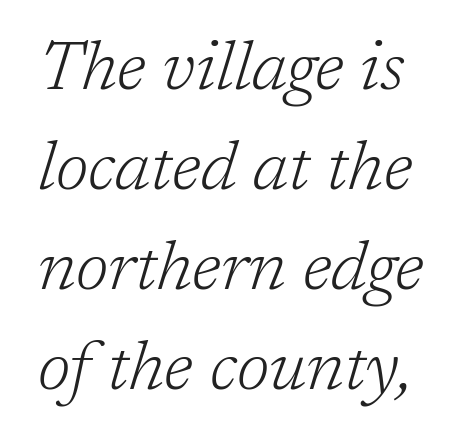
Q: Is the text bold? A: No.
Q: Is the text italic (slanted)? A: Yes, it leans right by about 17 degrees.
Q: Is the typeface a serif or a sans-serif typeface? A: Serif.
Q: Is the text underlined? A: No.
Q: Is the spacing between letters normal or unusually wide? A: Normal.
Q: Is the spacing between lines tight, normal or loose? A: Normal.
Q: Width (condensed, normal, or wide)? A: Normal.
Q: Stroke contrast? A: Low.
Q: x-height? A: Medium.
Q: Monospaced? A: No.
